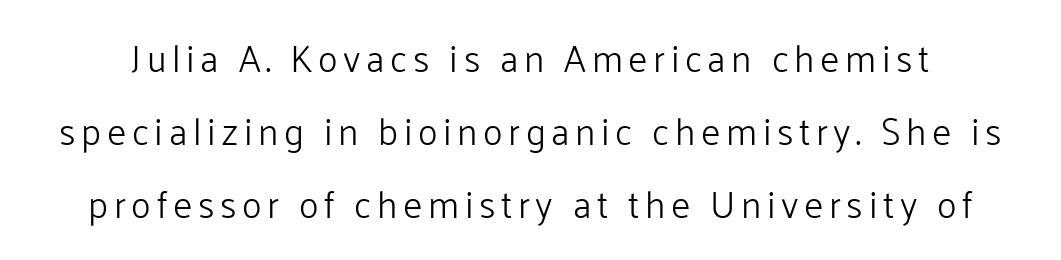
Q: Is the text bold? A: No.
Q: Is the text italic (slanted)? A: No, it is upright.
Q: Is the typeface a serif or a sans-serif typeface? A: Sans-serif.
Q: Is the text underlined? A: No.
Q: Is the spacing between lines tight, normal or loose? A: Loose.
Q: Width (condensed, normal, or wide)? A: Normal.
Q: Stroke contrast? A: Low.
Q: x-height? A: Medium.
Q: Monospaced? A: No.
